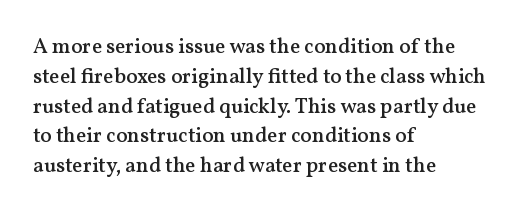
Every row of glyphs begins at an identical x-position on the left. Underlining? Definitely not there. What's the leading like? Ordinary, nothing unusual. The tracking reads as untouched default to a designer's eye. A fair bit of extra ink — the face is semibold, not bold.
